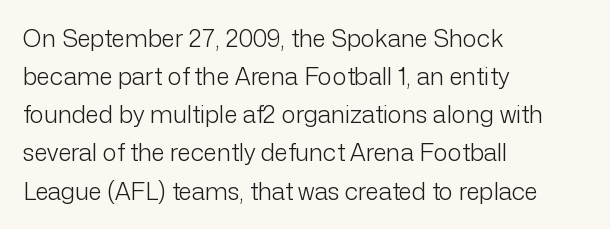
{"italic": "no", "bold": "no", "underline": "no", "align": "left", "line_spacing": "normal", "line_spacing_ratio": 1.59, "letter_spacing": "normal", "letter_spacing_em": 0.0, "glyph_px": 24}
